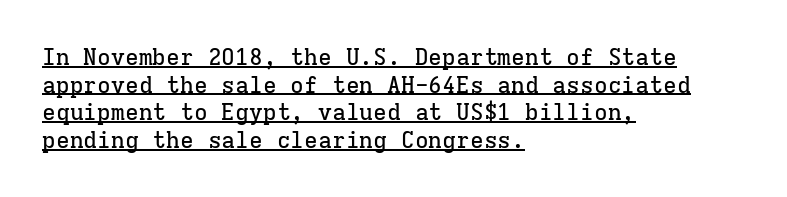
{"italic": "no", "underline": "yes", "align": "left", "line_spacing_ratio": 1.2, "letter_spacing": "normal", "letter_spacing_em": 0.0, "glyph_px": 23}
